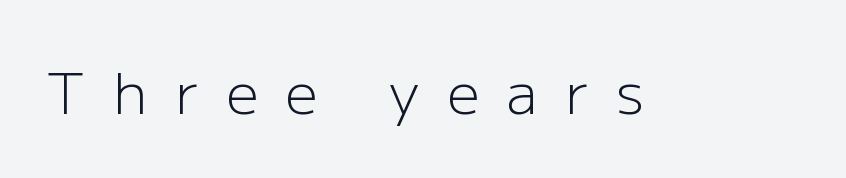
The image shows 57 px light sans-serif type, upright; set unusually wide letter spacing (+0.49 em), not underlined; low stroke contrast and a medium x-height.
